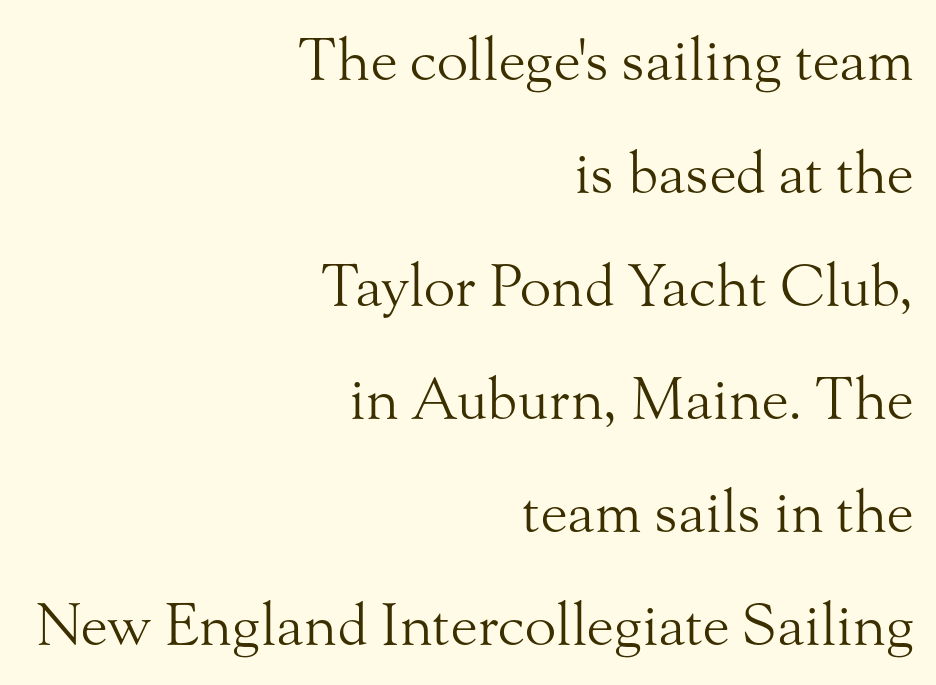
Q: Is the text bold? A: No.
Q: Is the text italic (slanted)? A: No, it is upright.
Q: Is the typeface a serif or a sans-serif typeface? A: Serif.
Q: Is the text underlined? A: No.
Q: How is the paragraph aligned? A: Right-aligned.
Q: Is the spacing between letters normal or unusually wide? A: Normal.
Q: Is the spacing between lines tight, normal or loose? A: Loose.
Q: Width (condensed, normal, or wide)? A: Normal.
Q: Stroke contrast? A: Medium.
Q: x-height? A: Small.
Q: Monospaced? A: No.
